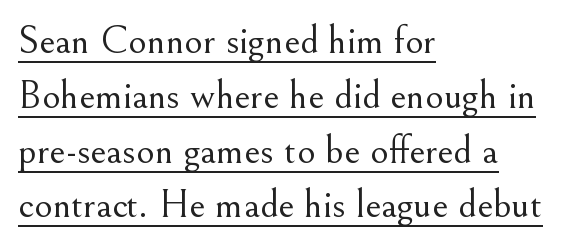
The image shows 40 px light serif type, upright; set left-aligned, normal line spacing (1.37x), normal letter spacing, underlined; medium stroke contrast and a small x-height.
